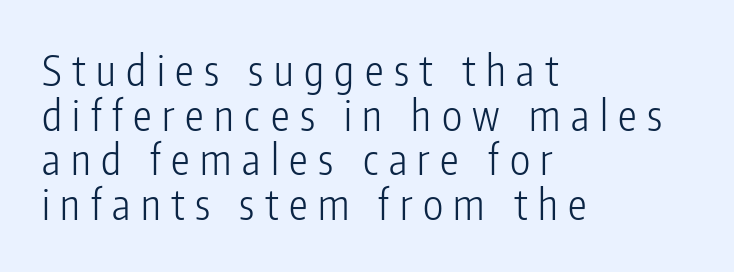
The image shows 42 px light, condensed sans-serif type, upright; set left-aligned, tight line spacing (1.06x), unusually wide letter spacing (+0.25 em), not underlined; low stroke contrast and a medium x-height.
